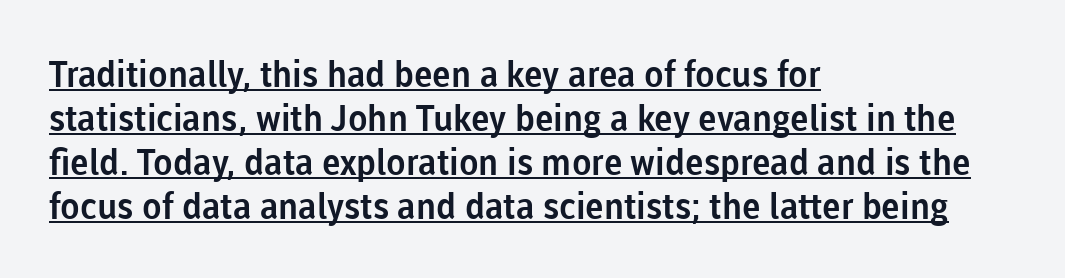
{"serif": "no", "italic": "no", "width": "normal", "stroke_contrast": "low", "x_height": "medium", "monospaced": "no", "underline": "yes", "align": "left", "line_spacing_ratio": 1.22, "letter_spacing": "normal", "letter_spacing_em": 0.0, "glyph_px": 36}
